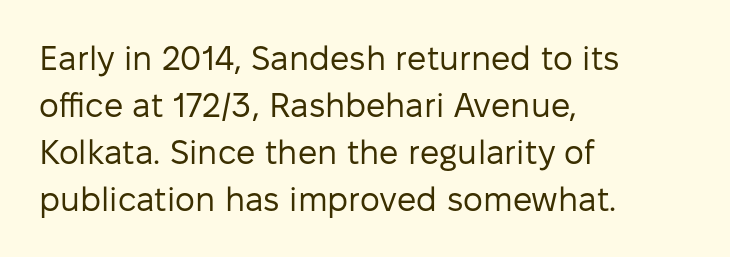
Q: Is the text bold? A: No.
Q: Is the text italic (slanted)? A: No, it is upright.
Q: Is the typeface a serif or a sans-serif typeface? A: Sans-serif.
Q: Is the text underlined? A: No.
Q: How is the paragraph aligned? A: Left-aligned.
Q: Is the spacing between letters normal or unusually wide? A: Normal.
Q: Is the spacing between lines tight, normal or loose? A: Normal.
Q: Width (condensed, normal, or wide)? A: Normal.
Q: Stroke contrast? A: Low.
Q: x-height? A: Medium.
Q: Monospaced? A: No.
